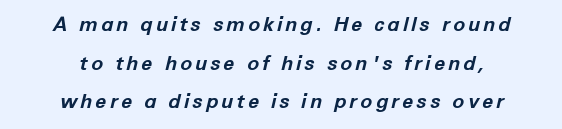
The image shows 20 px bold type, italic (leaning right); set centered, loose line spacing (1.93x), not underlined.
